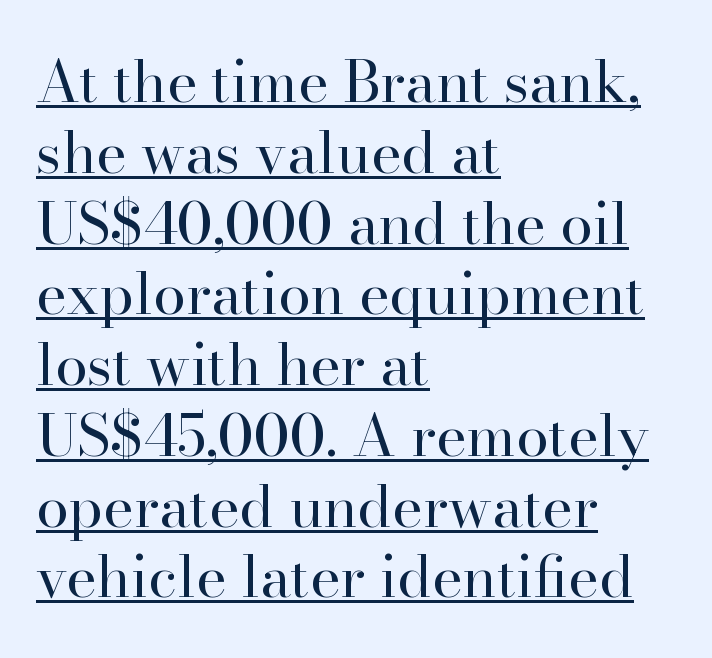
{"serif": "yes", "italic": "no", "bold": "no", "weight": "regular", "width": "normal", "stroke_contrast": "high", "x_height": "small", "monospaced": "no", "underline": "yes", "align": "left", "line_spacing_ratio": 1.22, "letter_spacing": "normal", "letter_spacing_em": 0.0, "glyph_px": 58}
